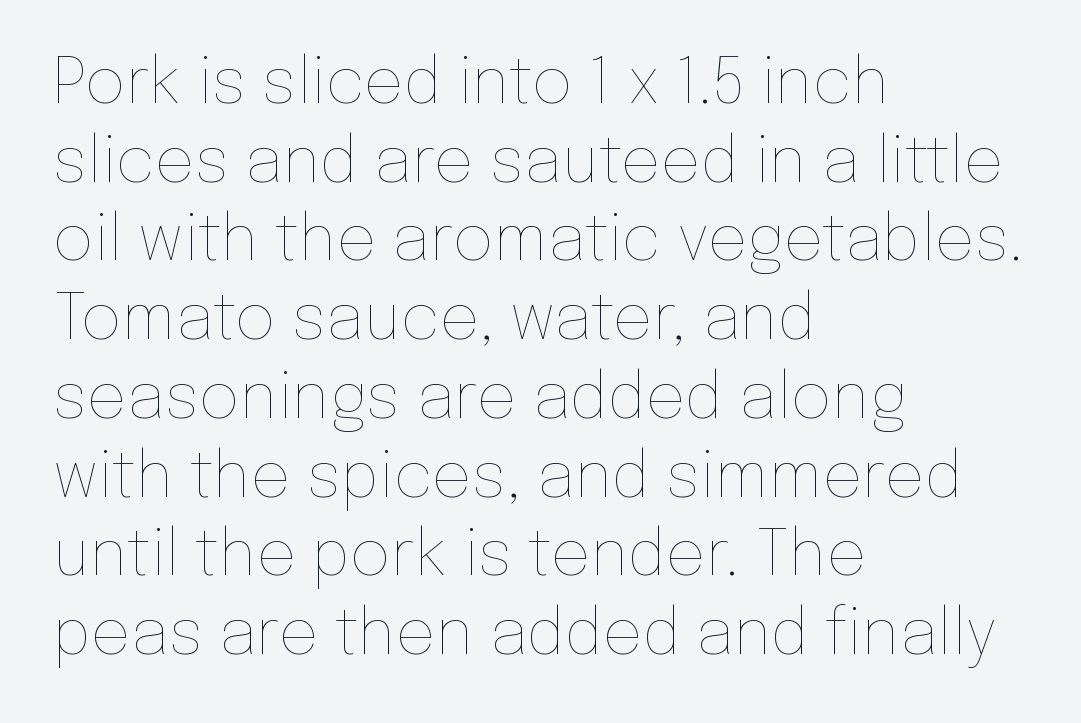
{"italic": "no", "bold": "no", "weight": "thin", "width": "normal", "stroke_contrast": "low", "x_height": "medium", "monospaced": "no", "underline": "no", "align": "left", "line_spacing": "normal", "line_spacing_ratio": 1.25, "letter_spacing": "normal", "letter_spacing_em": 0.0, "glyph_px": 63}
